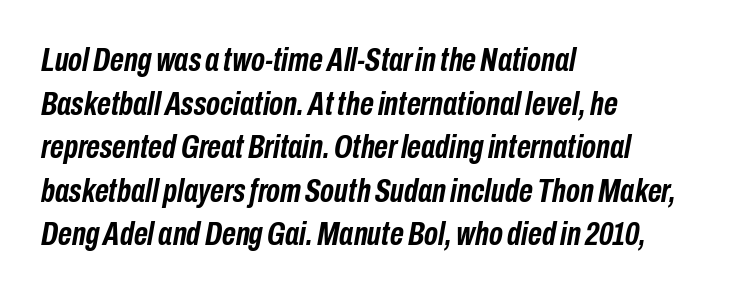
Designer's note — italics engaged. Proportional: the letters do not fall into vertical columns. There is no visible air inserted between adjacent glyphs. Lines of text with bare space underneath. The designer left line spacing at the default. Every letter is thick-stroked: bold, no question.
